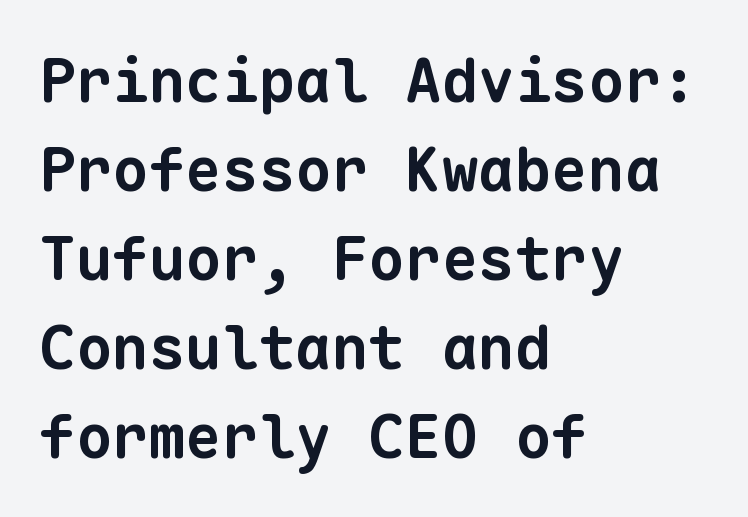
{"serif": "no", "bold": "yes", "weight": "bold", "width": "normal", "stroke_contrast": "low", "x_height": "medium", "monospaced": "yes", "underline": "no", "align": "left", "line_spacing": "normal", "line_spacing_ratio": 1.46, "letter_spacing": "normal", "letter_spacing_em": 0.0, "glyph_px": 61}
